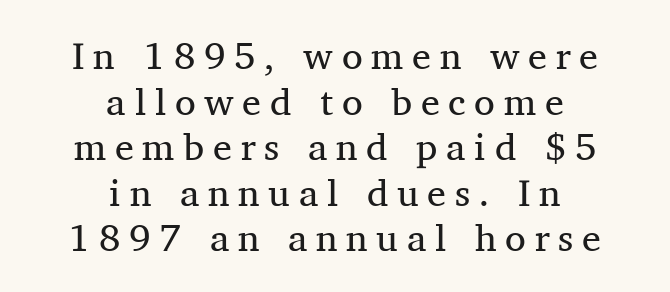
Loose tracking; the words dissolve into strings of separated letters. Spacing verdict: proportional, widths tailored to each character. These lines stack symmetrically, like a column narrowing and widening about its center. Serifs: yes, visible at the terminals of the letterforms.
